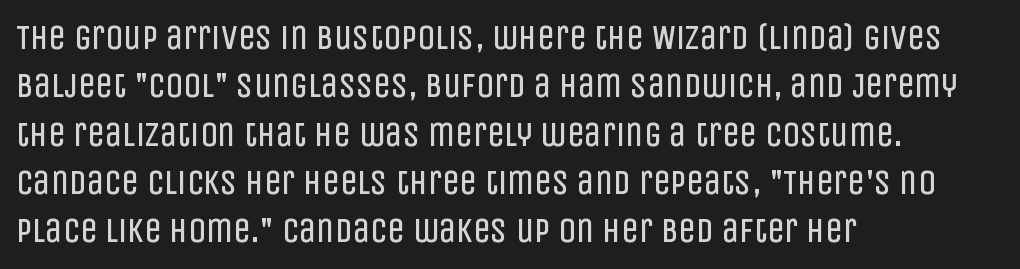
Nothing unusual about the tracking: characters are spaced as the font intends. Style check: upright. The area under the type is left untouched. The rendering uses natural spacing where letterforms have individual widths. Each stroke keeps to a modest, everyday thickness or less.
